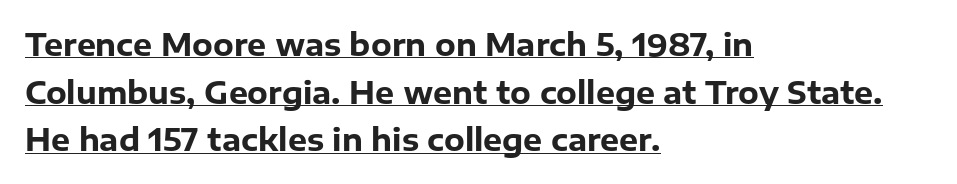
The image shows 30 px heavy sans-serif type, upright; set left-aligned, normal line spacing (1.59x), normal letter spacing, underlined; low stroke contrast and a medium x-height.
